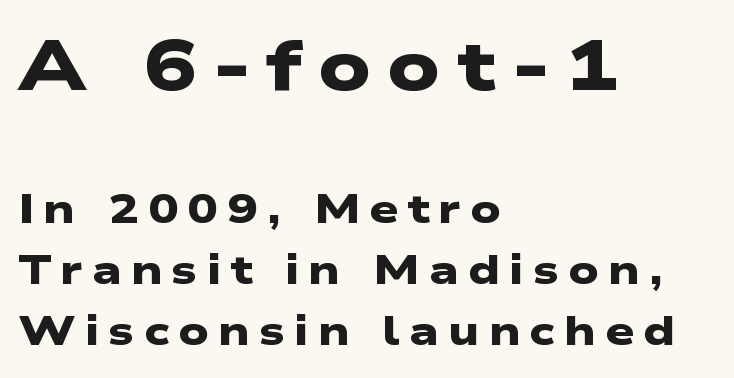
Where is the straight margin? On the left. Unlike a traditional serif, this face leaves its strokes unadorned. Short note: letters widely spaced. Proportional: the letters do not fall into vertical columns.
